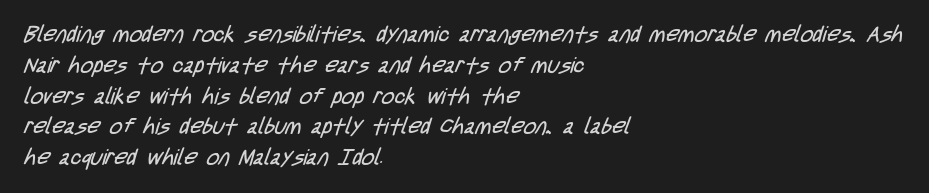
Glance below the letters and you will spot only blank space. Vertical spacing — default. Spacing between characters is what you'd get straight out of the box. Does the copy run flush right? No — it runs flush left. The typeface has the unassuming heft of standard copy or less.
